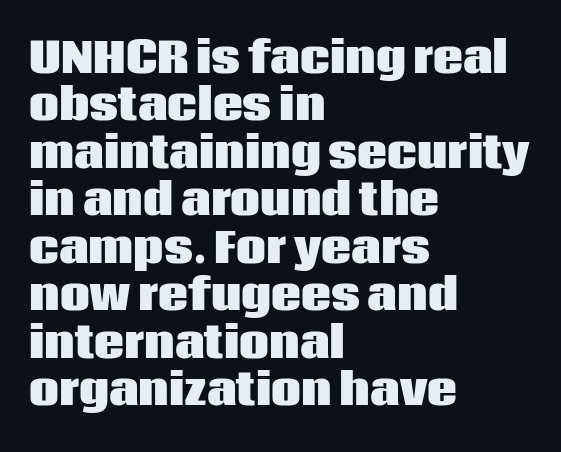
The image shows 42 px heavy sans-serif type, upright; set left-aligned, tight line spacing (1.13x), normal letter spacing, not underlined; low stroke contrast and a large x-height.
